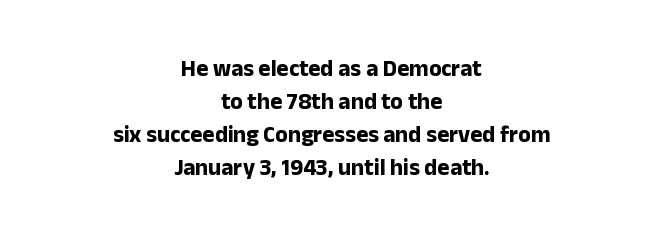
{"italic": "no", "bold": "yes", "underline": "no", "align": "center", "line_spacing": "normal", "line_spacing_ratio": 1.43, "letter_spacing": "normal", "letter_spacing_em": 0.0, "glyph_px": 23}
